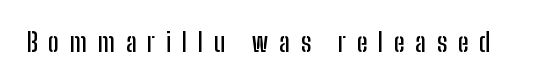
The image shows 26 px text type, upright; set unusually wide letter spacing (+0.41 em), not underlined.
